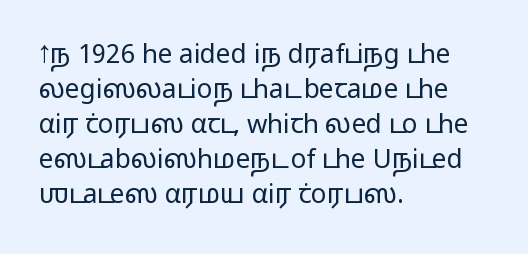
Q: Is the text bold? A: No.
Q: Is the text italic (slanted)? A: No, it is upright.
Q: Is the text underlined? A: No.
Q: How is the paragraph aligned? A: Left-aligned.
Q: Is the spacing between letters normal or unusually wide? A: Normal.
Q: Is the spacing between lines tight, normal or loose? A: Normal.
